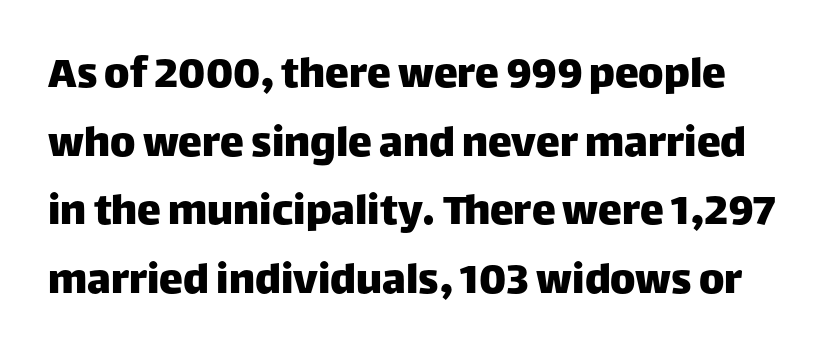
Q: Is the text italic (slanted)? A: No, it is upright.
Q: Is the typeface a serif or a sans-serif typeface? A: Sans-serif.
Q: Is the text underlined? A: No.
Q: Is the spacing between letters normal or unusually wide? A: Normal.
Q: Is the spacing between lines tight, normal or loose? A: Normal.
Q: Width (condensed, normal, or wide)? A: Normal.
Q: Stroke contrast? A: Low.
Q: x-height? A: Large.
Q: Monospaced? A: No.
